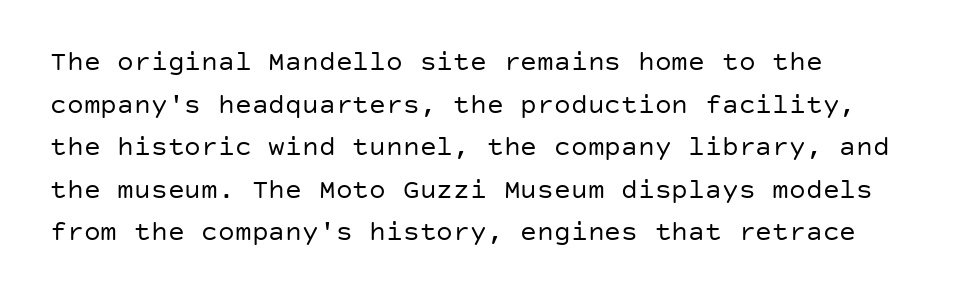
The image shows 28 px regular-weight sans-serif type, upright; set left-aligned, normal line spacing (1.52x), normal letter spacing, not underlined; low stroke contrast and a large x-height.
